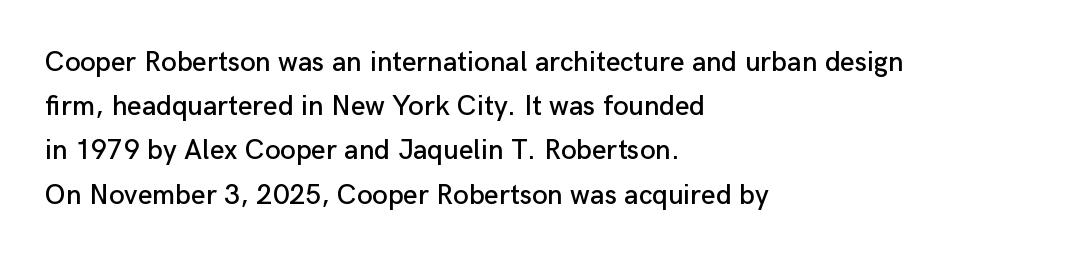
Q: Is the text italic (slanted)? A: No, it is upright.
Q: Is the typeface a serif or a sans-serif typeface? A: Sans-serif.
Q: Is the text underlined? A: No.
Q: How is the paragraph aligned? A: Left-aligned.
Q: Is the spacing between letters normal or unusually wide? A: Normal.
Q: Is the spacing between lines tight, normal or loose? A: Normal.
Q: Width (condensed, normal, or wide)? A: Normal.
Q: Stroke contrast? A: Low.
Q: x-height? A: Medium.
Q: Monospaced? A: No.
